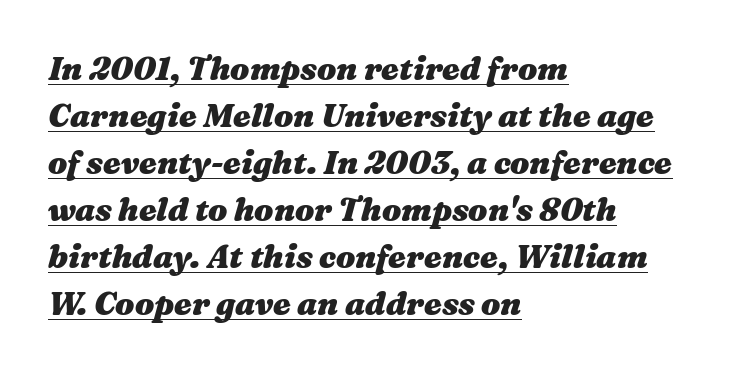
{"italic": "yes", "lean": "right", "slant_degrees": 16, "bold": "yes", "weight": "heavy", "width": "wide", "stroke_contrast": "medium", "x_height": "medium", "monospaced": "no", "underline": "yes", "align": "left", "line_spacing": "normal", "line_spacing_ratio": 1.47, "letter_spacing": "normal", "letter_spacing_em": 0.0, "glyph_px": 32}
